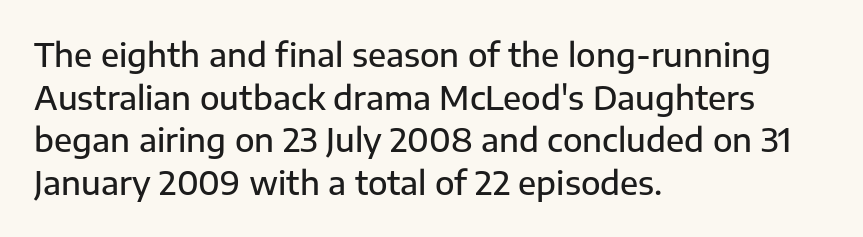
Q: Is the text bold? A: Semi-bold.
Q: Is the text italic (slanted)? A: No, it is upright.
Q: Is the typeface a serif or a sans-serif typeface? A: Sans-serif.
Q: Is the text underlined? A: No.
Q: How is the paragraph aligned? A: Left-aligned.
Q: Is the spacing between letters normal or unusually wide? A: Normal.
Q: Is the spacing between lines tight, normal or loose? A: Normal.
Q: Width (condensed, normal, or wide)? A: Normal.
Q: Stroke contrast? A: Low.
Q: x-height? A: Medium.
Q: Monospaced? A: No.
